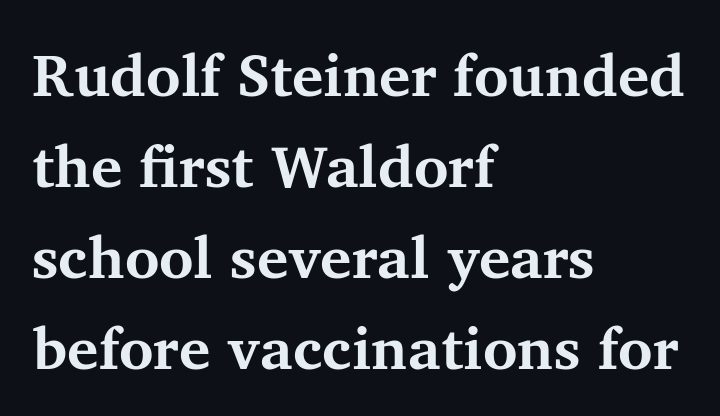
The image shows 59 px bold serif type, upright; set left-aligned, normal line spacing (1.54x), normal letter spacing, not underlined; medium stroke contrast and a medium x-height.
